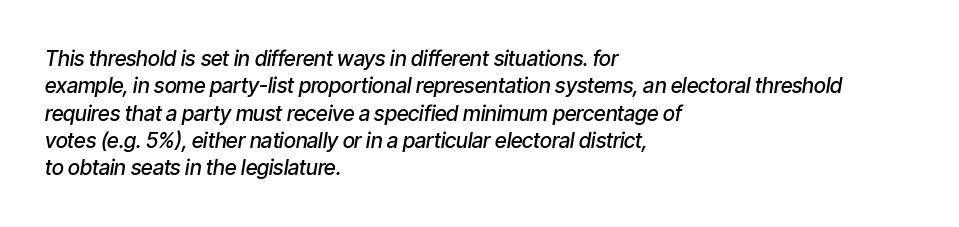
Q: Is the text bold? A: Semi-bold.
Q: Is the text italic (slanted)? A: Yes, it leans right by about 9 degrees.
Q: Is the text underlined? A: No.
Q: How is the paragraph aligned? A: Left-aligned.
Q: Is the spacing between letters normal or unusually wide? A: Normal.
Q: Is the spacing between lines tight, normal or loose? A: Normal.
